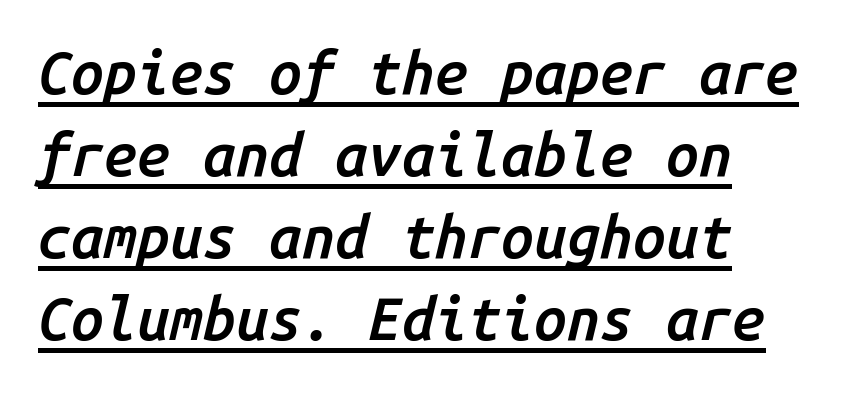
{"italic": "yes", "lean": "right", "slant_degrees": 14, "bold": "semi", "weight": "semibold", "width": "normal", "stroke_contrast": "low", "x_height": "medium", "monospaced": "yes", "underline": "yes", "line_spacing": "normal", "line_spacing_ratio": 1.39, "letter_spacing": "normal", "letter_spacing_em": 0.0, "glyph_px": 59}
